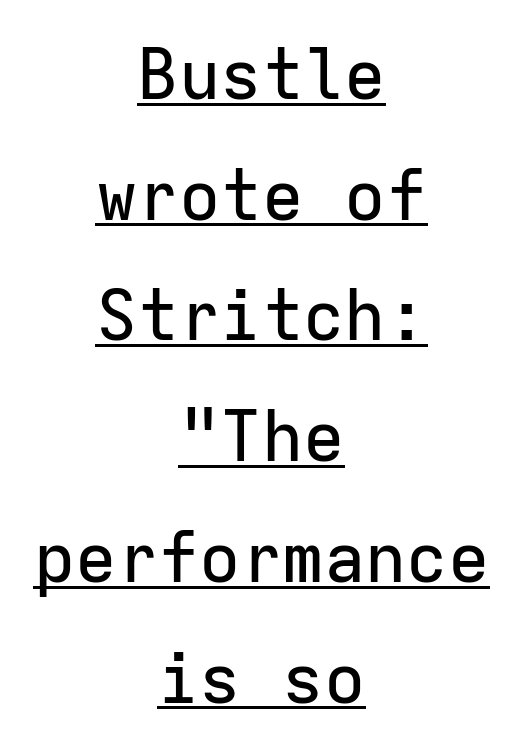
The image shows 69 px sans-serif type, upright, monospaced; set centered, line spacing 1.75x, normal letter spacing, underlined; low stroke contrast and a medium x-height.
